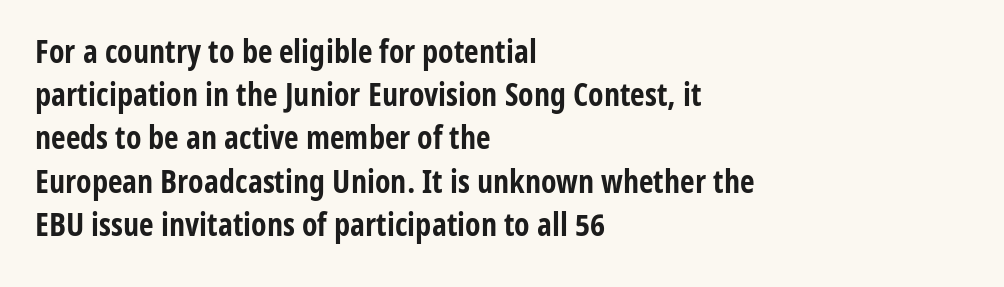
{"serif": "no", "italic": "no", "bold": "yes", "weight": "bold", "width": "condensed", "stroke_contrast": "low", "x_height": "medium", "monospaced": "no", "underline": "no", "align": "left", "line_spacing": "normal", "line_spacing_ratio": 1.35, "letter_spacing": "normal", "letter_spacing_em": 0.0, "glyph_px": 32}
